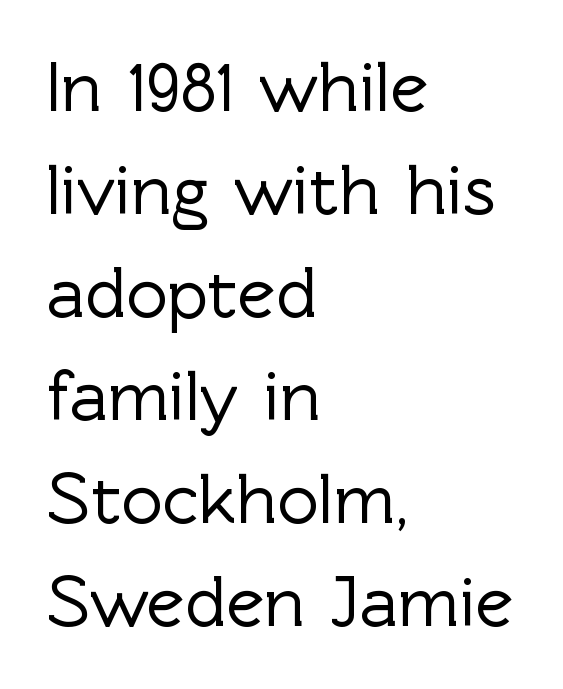
{"serif": "no", "italic": "no", "width": "normal", "x_height": "medium", "monospaced": "no", "underline": "no", "align": "left", "line_spacing": "normal", "line_spacing_ratio": 1.43, "letter_spacing": "normal", "letter_spacing_em": 0.0, "glyph_px": 72}
